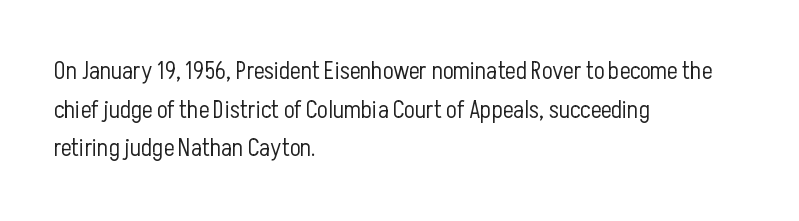
{"italic": "no", "bold": "no", "underline": "no", "align": "left", "line_spacing": "normal", "line_spacing_ratio": 1.55, "letter_spacing": "normal", "letter_spacing_em": 0.0, "glyph_px": 25}
